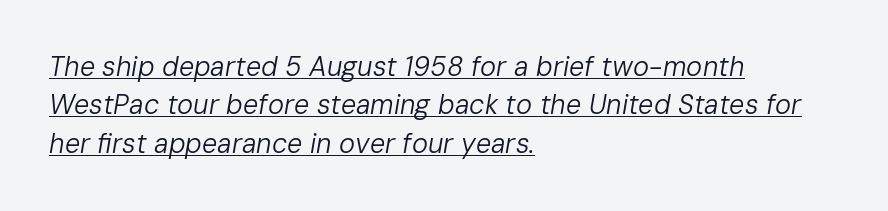
The image shows 27 px text type, italic (leaning right); set left-aligned, normal line spacing (1.42x), normal letter spacing, underlined.
